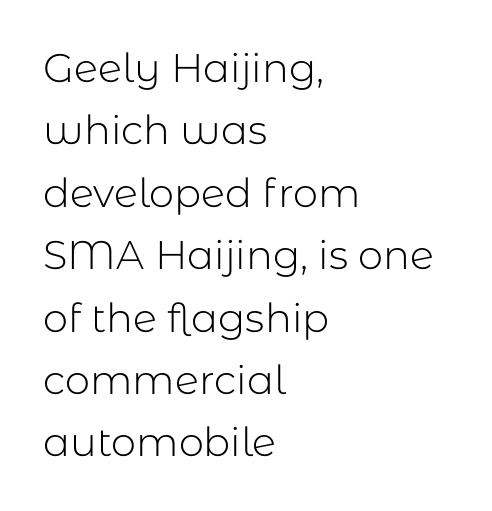
Q: Is the text bold? A: No.
Q: Is the text italic (slanted)? A: No, it is upright.
Q: Is the typeface a serif or a sans-serif typeface? A: Sans-serif.
Q: Is the text underlined? A: No.
Q: How is the paragraph aligned? A: Left-aligned.
Q: Is the spacing between letters normal or unusually wide? A: Normal.
Q: Is the spacing between lines tight, normal or loose? A: Normal.
Q: Width (condensed, normal, or wide)? A: Normal.
Q: Stroke contrast? A: Low.
Q: x-height? A: Medium.
Q: Monospaced? A: No.
